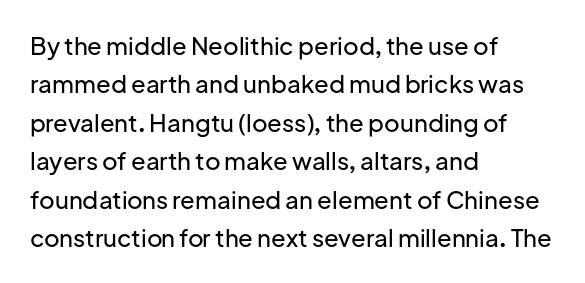
{"italic": "no", "underline": "no", "align": "left", "line_spacing": "normal", "line_spacing_ratio": 1.6, "letter_spacing": "normal", "letter_spacing_em": 0.0, "glyph_px": 24}
